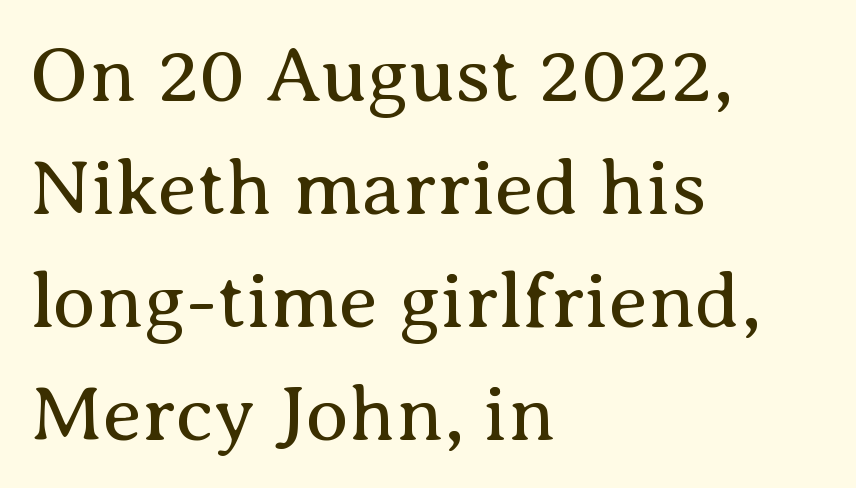
The image shows 79 px regular-weight serif type, upright; set left-aligned, normal line spacing (1.43x), normal letter spacing, not underlined; medium stroke contrast and a medium x-height.
